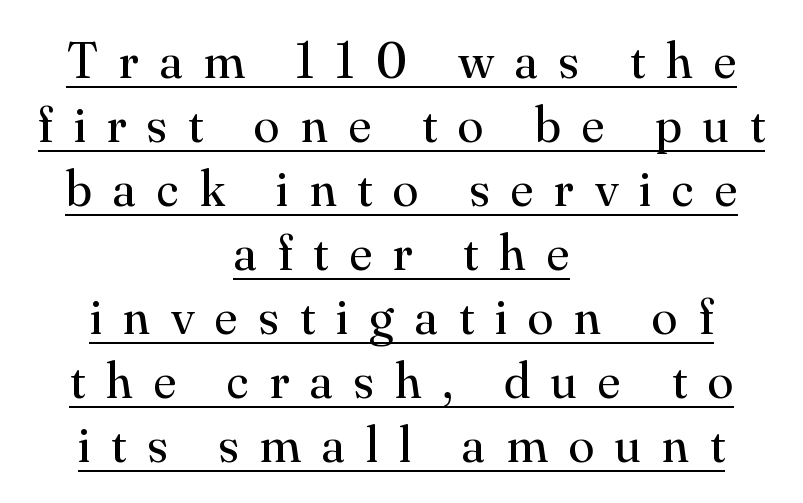
The image shows 52 px regular-weight serif type, upright; set centered, line spacing 1.23x, unusually wide letter spacing (+0.41 em), underlined; medium stroke contrast and a small x-height.
